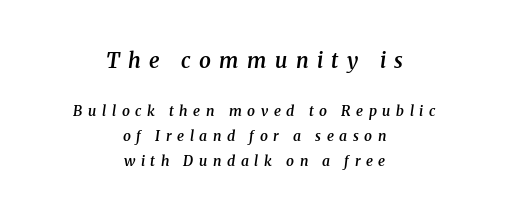
Q: Is the text bold? A: Semi-bold.
Q: Is the text italic (slanted)? A: Yes, it leans right by about 8 degrees.
Q: Is the text underlined? A: No.
Q: How is the paragraph aligned? A: Centered.
Q: Is the spacing between letters normal or unusually wide? A: Unusually wide.
Q: Which block of text is set in a larger size, the first (top) or the second (bottom)? A: The first (top) one.
